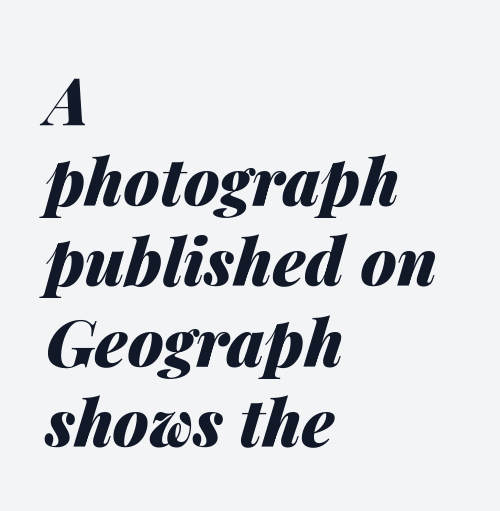
{"italic": "yes", "lean": "right", "slant_degrees": 14, "bold": "yes", "weight": "heavy", "width": "normal", "stroke_contrast": "medium", "x_height": "medium", "monospaced": "no", "underline": "no", "align": "left", "line_spacing_ratio": 1.24, "letter_spacing": "normal", "letter_spacing_em": 0.0, "glyph_px": 65}
